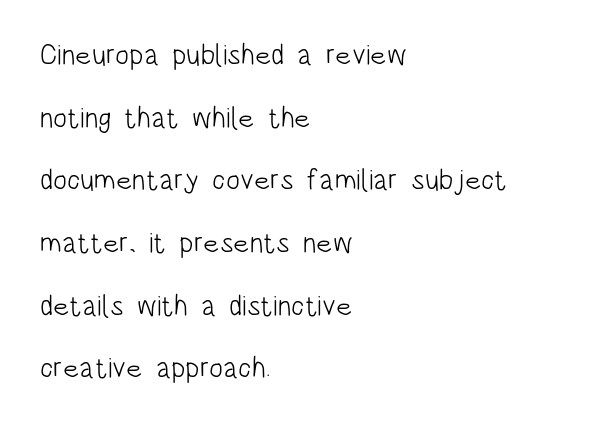
{"serif": "no", "italic": "no", "bold": "no", "weight": "light", "width": "condensed", "stroke_contrast": "low", "x_height": "large", "monospaced": "no", "underline": "no", "align": "left", "line_spacing": "loose", "line_spacing_ratio": 2.16, "letter_spacing": "normal", "letter_spacing_em": 0.0, "glyph_px": 29}
